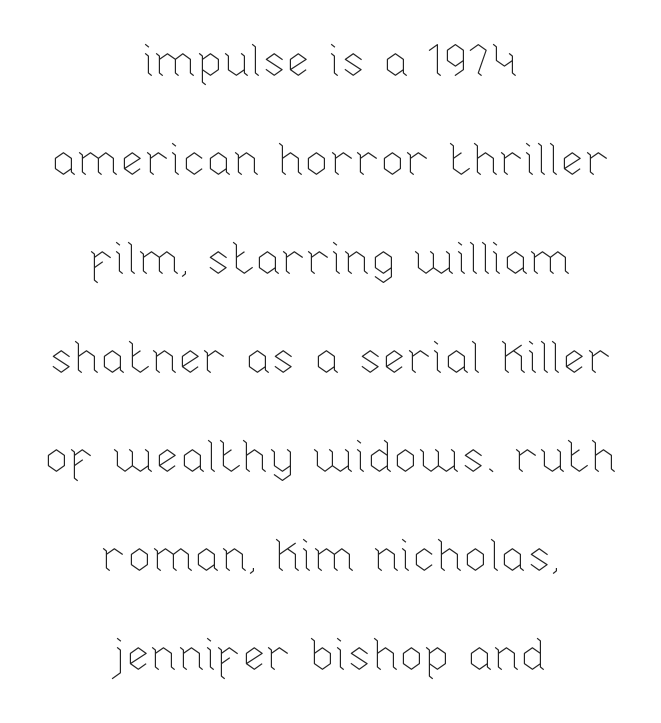
{"italic": "no", "bold": "no", "weight": "thin", "width": "normal", "stroke_contrast": "low", "x_height": "medium", "monospaced": "no", "underline": "no", "align": "center", "line_spacing": "loose", "line_spacing_ratio": 2.25, "letter_spacing": "normal", "letter_spacing_em": 0.0, "glyph_px": 44}
